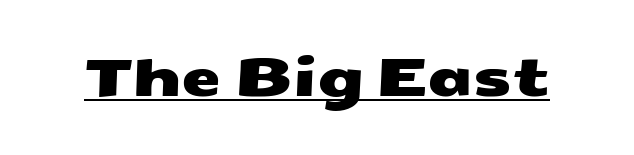
The image shows 51 px wide sans-serif type; set normal letter spacing, underlined; medium stroke contrast and a medium x-height.
